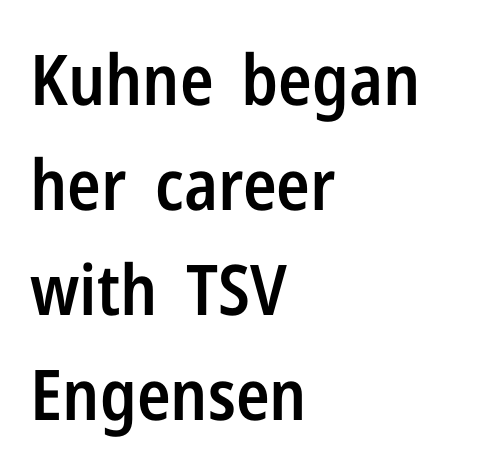
{"serif": "no", "italic": "no", "bold": "semi", "weight": "semibold", "width": "condensed", "stroke_contrast": "low", "x_height": "medium", "monospaced": "no", "underline": "no", "align": "left", "line_spacing": "normal", "line_spacing_ratio": 1.5, "letter_spacing": "normal", "letter_spacing_em": 0.0, "glyph_px": 70}
